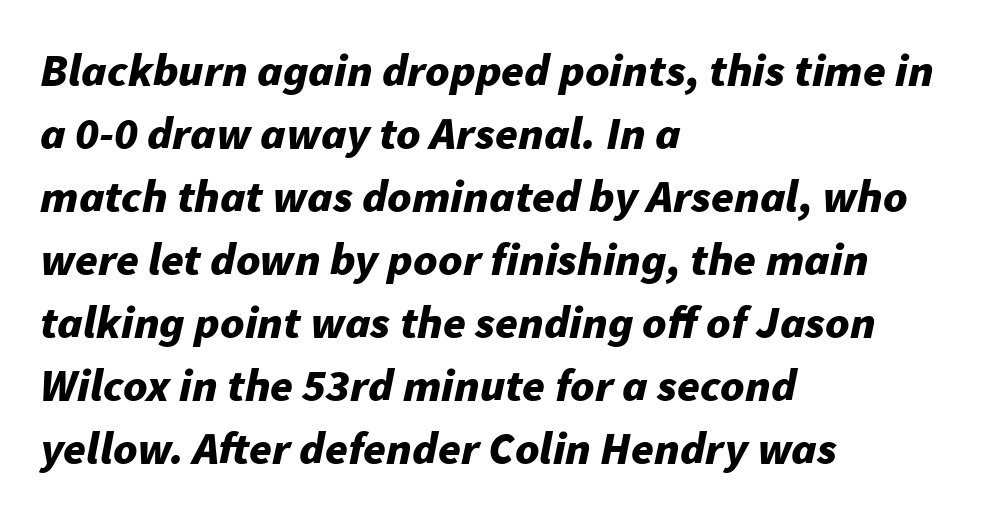
{"italic": "yes", "lean": "right", "slant_degrees": 11, "bold": "yes", "weight": "bold", "width": "normal", "stroke_contrast": "low", "x_height": "medium", "monospaced": "no", "underline": "no", "align": "left", "line_spacing": "normal", "line_spacing_ratio": 1.37, "letter_spacing": "normal", "letter_spacing_em": 0.0, "glyph_px": 46}
